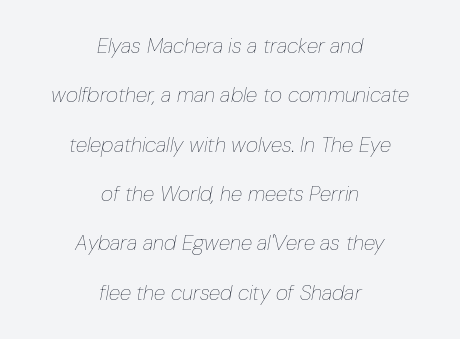
Q: Is the text bold? A: No.
Q: Is the text italic (slanted)? A: Yes, it leans right by about 10 degrees.
Q: Is the text underlined? A: No.
Q: How is the paragraph aligned? A: Centered.
Q: Is the spacing between letters normal or unusually wide? A: Normal.
Q: Is the spacing between lines tight, normal or loose? A: Loose.
